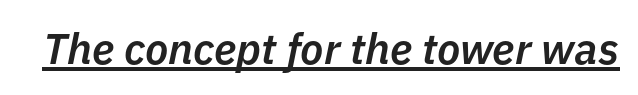
Q: Is the text bold? A: Semi-bold.
Q: Is the text italic (slanted)? A: Yes, it leans right by about 11 degrees.
Q: Is the text underlined? A: Yes.
Q: Is the spacing between letters normal or unusually wide? A: Normal.
Q: Width (condensed, normal, or wide)? A: Normal.
Q: Stroke contrast? A: Low.
Q: x-height? A: Medium.
Q: Monospaced? A: No.
